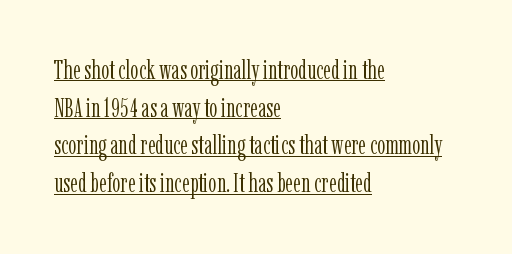
Line beginnings align vertically; line endings do not. What's the leading like? Ordinary, nothing unusual. The face used here is rendered with its standard letterfit. Caption: lettering with a line underneath. Notice how the stems are strictly vertical — no italics here.
